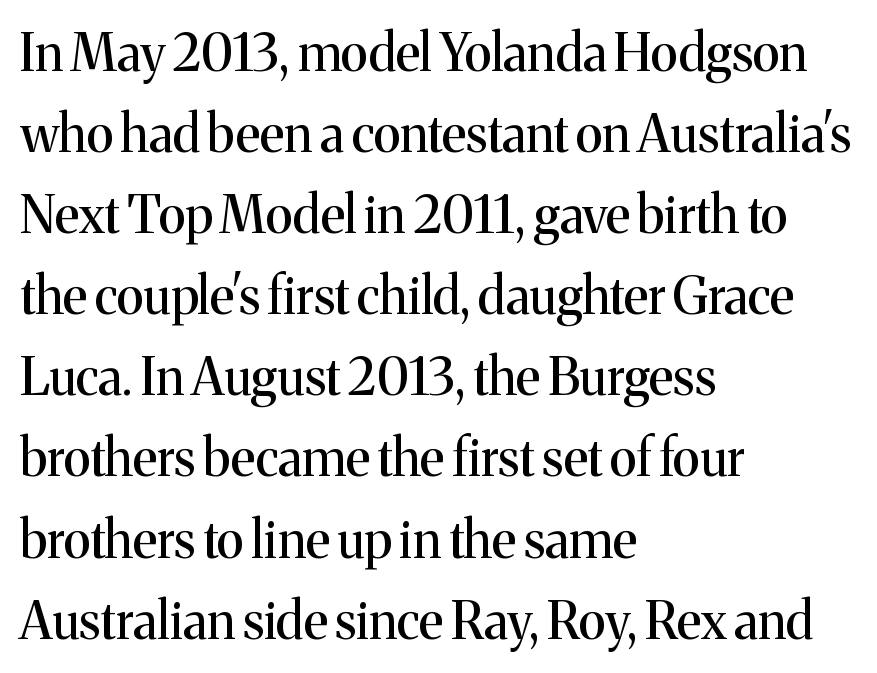
Honestly, the row spacing looks completely unremarkable. One-word summary of the alignment: left. The type sits square on the baseline with zero lean. You could not count columns in this text — the font is proportionally spaced. Short note: letters normally spaced. Lines of text with bare space underneath.
